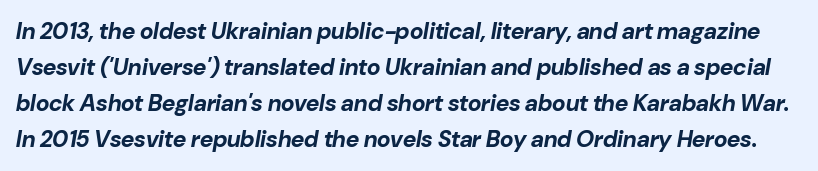
The image shows 23 px bold type, italic (leaning right); set normal line spacing (1.56x), normal letter spacing, not underlined.
